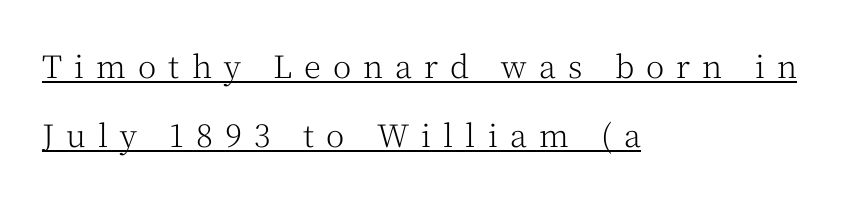
{"serif": "yes", "italic": "no", "bold": "no", "weight": "light", "width": "normal", "stroke_contrast": "medium", "x_height": "medium", "monospaced": "no", "underline": "yes", "align": "left", "line_spacing": "loose", "line_spacing_ratio": 2.23, "letter_spacing": "wide", "letter_spacing_em": 0.39, "glyph_px": 31}
